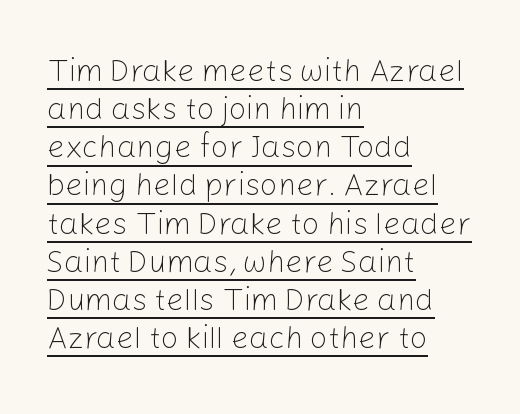
Q: Is the text bold? A: No.
Q: Is the text italic (slanted)? A: No, it is upright.
Q: Is the typeface a serif or a sans-serif typeface? A: Sans-serif.
Q: Is the text underlined? A: Yes.
Q: How is the paragraph aligned? A: Left-aligned.
Q: Is the spacing between letters normal or unusually wide? A: Normal.
Q: Width (condensed, normal, or wide)? A: Normal.
Q: Stroke contrast? A: Low.
Q: x-height? A: Medium.
Q: Monospaced? A: No.
